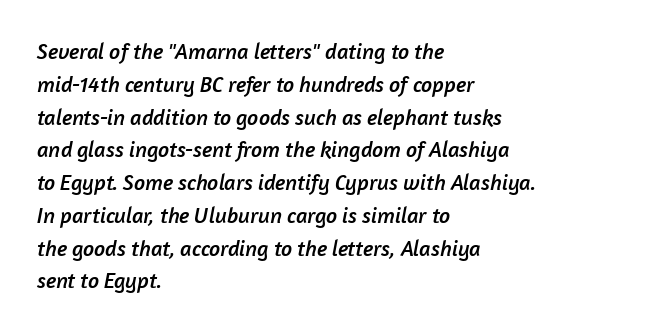
{"underline": "no", "align": "left", "line_spacing": "normal", "line_spacing_ratio": 1.49, "letter_spacing": "normal", "letter_spacing_em": 0.0, "glyph_px": 22}
